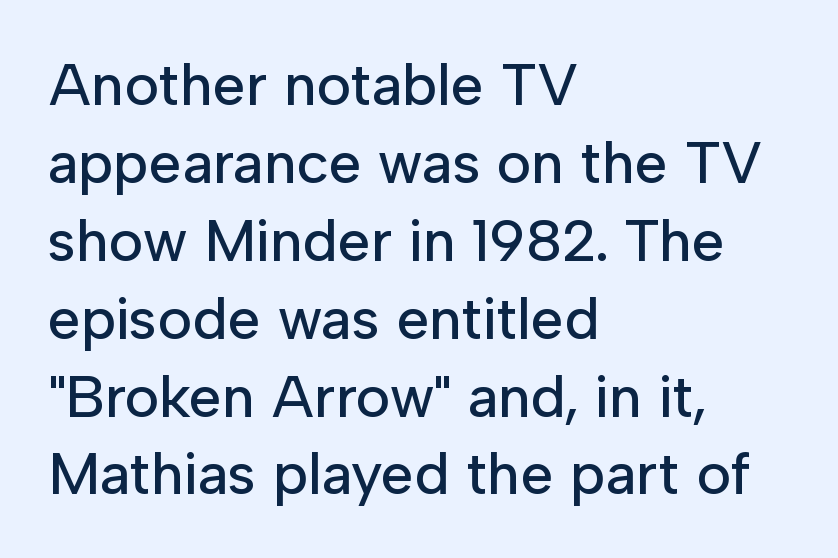
{"serif": "no", "italic": "no", "width": "normal", "stroke_contrast": "low", "x_height": "medium", "monospaced": "no", "underline": "no", "align": "left", "line_spacing": "normal", "line_spacing_ratio": 1.32, "letter_spacing": "normal", "letter_spacing_em": 0.0, "glyph_px": 59}
